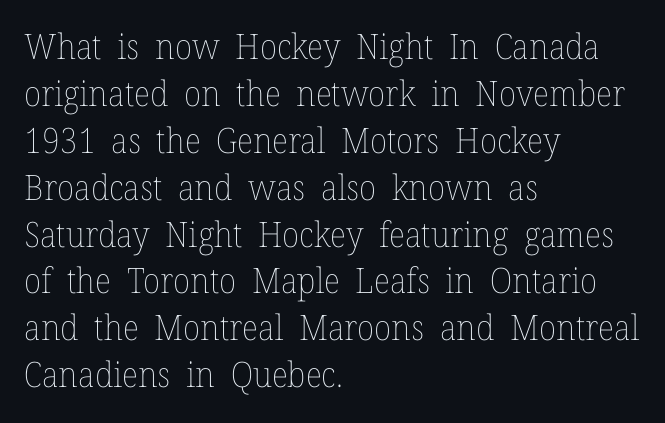
{"italic": "no", "bold": "no", "weight": "thin", "width": "normal", "stroke_contrast": "low", "x_height": "medium", "monospaced": "no", "underline": "no", "align": "left", "line_spacing": "normal", "line_spacing_ratio": 1.34, "letter_spacing": "normal", "letter_spacing_em": 0.0, "glyph_px": 35}
